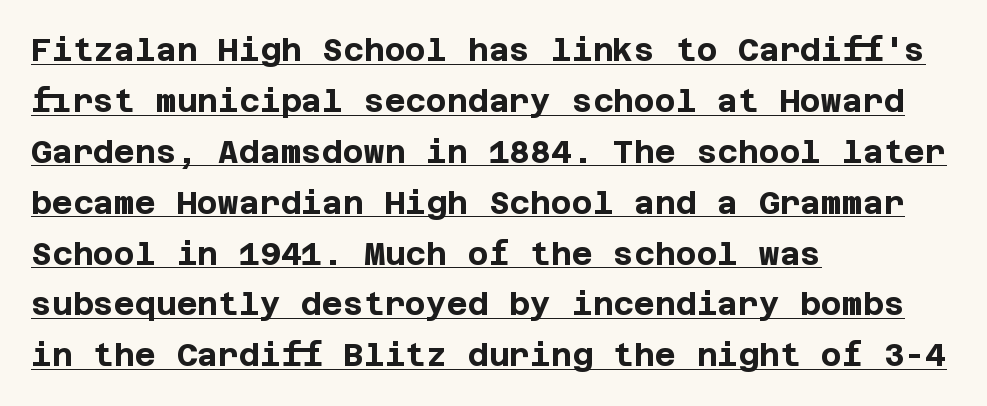
The image shows 32 px bold sans-serif type, upright; set left-aligned, normal line spacing (1.59x), normal letter spacing, underlined; low stroke contrast and a large x-height.
